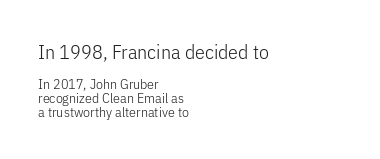
Q: Is the text bold? A: No.
Q: Is the text italic (slanted)? A: No, it is upright.
Q: Is the text underlined? A: No.
Q: How is the paragraph aligned? A: Left-aligned.
Q: Is the spacing between letters normal or unusually wide? A: Normal.
Q: Is the spacing between lines tight, normal or loose? A: Tight.
Q: Which block of text is set in a larger size, the first (top) or the second (bottom)? A: The first (top) one.
